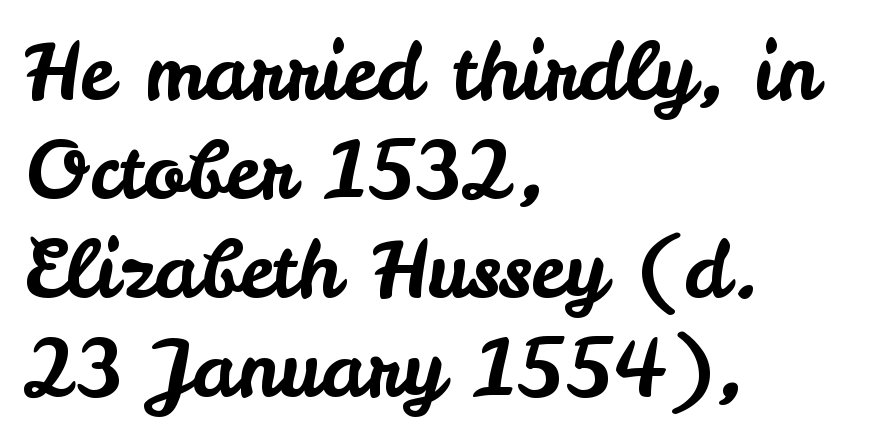
{"serif": "no", "width": "normal", "stroke_contrast": "low", "x_height": "small", "monospaced": "no", "underline": "no", "align": "left", "line_spacing": "normal", "line_spacing_ratio": 1.27, "letter_spacing": "normal", "letter_spacing_em": 0.0, "glyph_px": 78}
